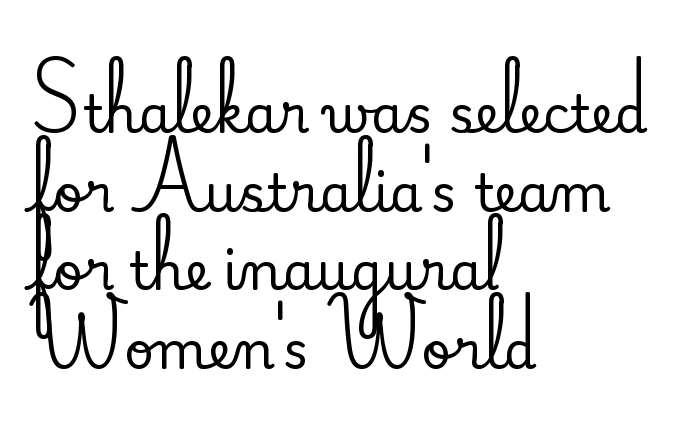
Here the glyphs are tracked normally, forming tight word shapes. The foot of each line stays bare and open. Leading matches the norm, producing a regular column. It's the straight-up-and-down kind of type. Line starts are locked; line ends wander.
